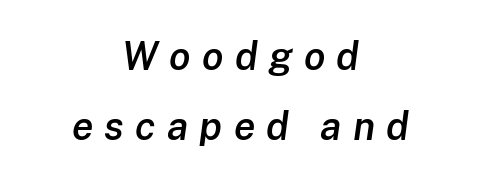
Looking at the ascenders, they clearly lean. Semibold letterforms, between regular and bold. Each word looks stretched out because of the extra space between its letters. Think of a printed novel: that variable character pitch is what you see here. Horizontal alignment here is central, giving a formal, balanced look.
